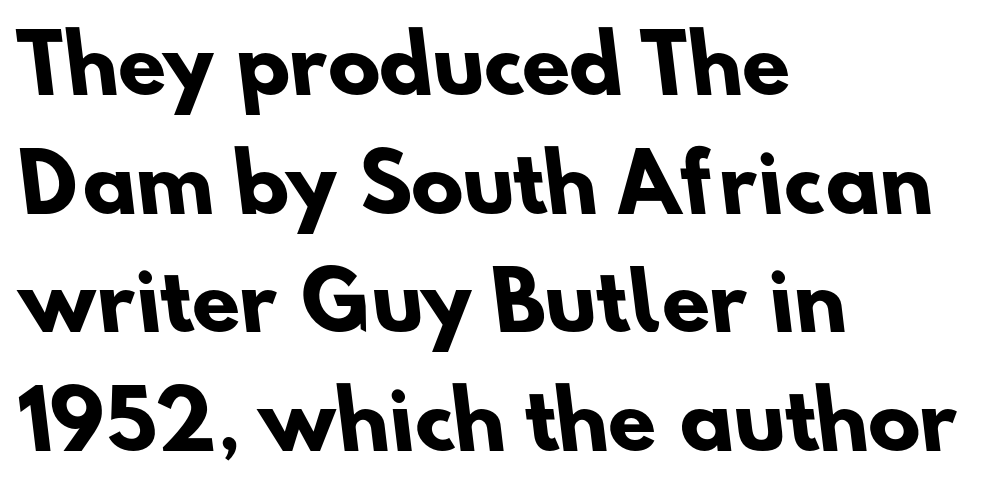
The image shows 78 px heavy sans-serif type; set left-aligned, normal line spacing (1.52x), normal letter spacing, not underlined; low stroke contrast and a small x-height.
